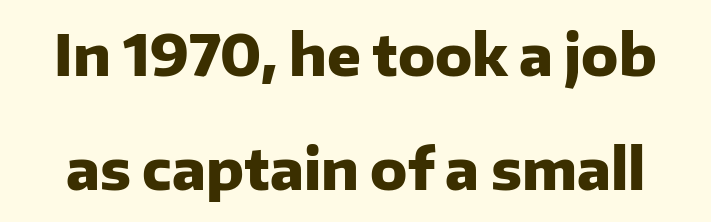
Q: Is the text bold? A: Yes.
Q: Is the text italic (slanted)? A: No, it is upright.
Q: Is the typeface a serif or a sans-serif typeface? A: Sans-serif.
Q: Is the text underlined? A: No.
Q: Is the spacing between letters normal or unusually wide? A: Normal.
Q: Is the spacing between lines tight, normal or loose? A: Loose.
Q: Width (condensed, normal, or wide)? A: Normal.
Q: Stroke contrast? A: Low.
Q: x-height? A: Medium.
Q: Monospaced? A: No.
